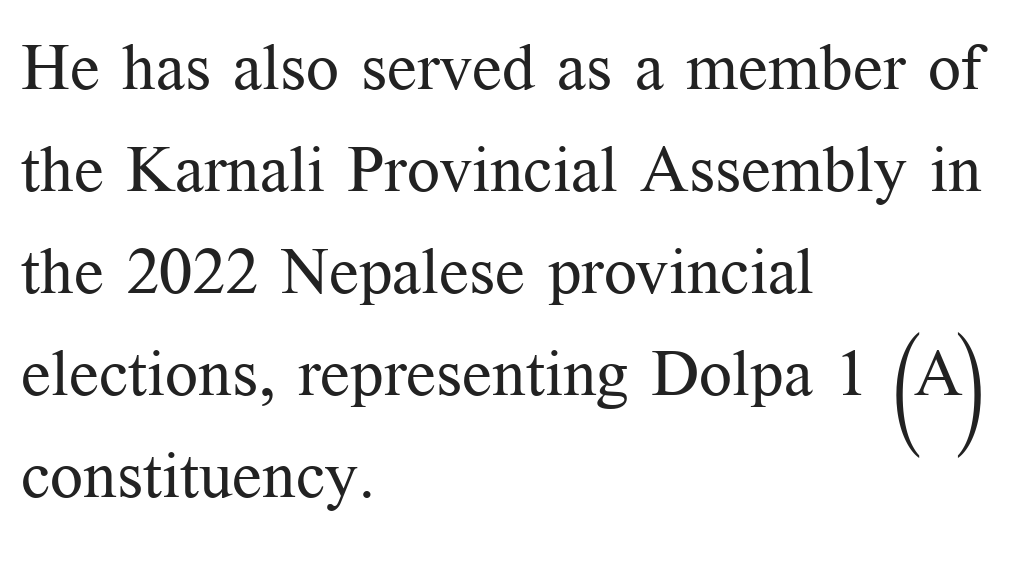
Q: Is the text bold? A: No.
Q: Is the text italic (slanted)? A: No, it is upright.
Q: Is the typeface a serif or a sans-serif typeface? A: Serif.
Q: Is the text underlined? A: No.
Q: How is the paragraph aligned? A: Left-aligned.
Q: Is the spacing between letters normal or unusually wide? A: Normal.
Q: Is the spacing between lines tight, normal or loose? A: Normal.
Q: Width (condensed, normal, or wide)? A: Normal.
Q: Stroke contrast? A: Medium.
Q: x-height? A: Medium.
Q: Monospaced? A: No.
